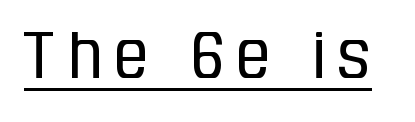
The image shows 65 px regular-weight, condensed sans-serif type, upright; set unusually wide letter spacing (+0.2 em), underlined; low stroke contrast and a large x-height.
